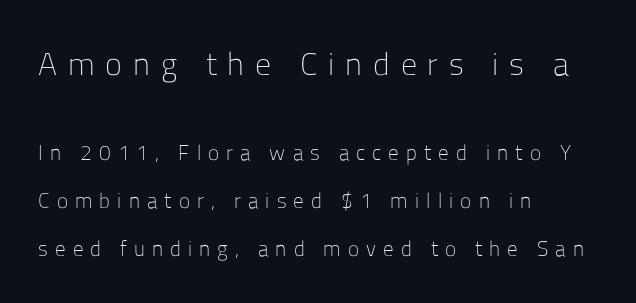
{"serif": "no", "italic": "no", "bold": "no", "weight": "light", "width": "normal", "stroke_contrast": "low", "x_height": "medium", "monospaced": "no", "underline": "no", "align": "left", "line_spacing": "loose", "line_spacing_ratio": 2.27, "letter_spacing": "wide", "letter_spacing_em": 0.34, "larger_block": "first", "size_ratio": 1.52, "glyph_px": 32}
